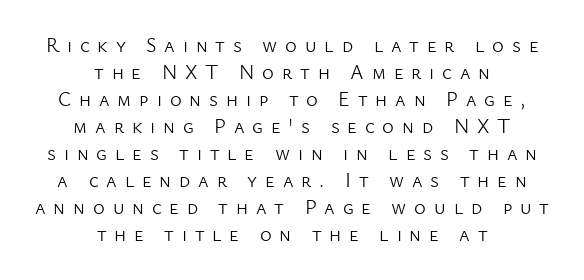
Weight class: somewhere from thin through regular. The baseline area is clear. The font's upright variant was chosen for this text. Caption: multi-line text, centered on the measure.
